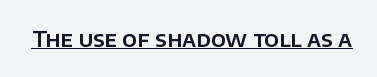
Students, note that the glyphs here touch the page at normal intervals. Does a line run under the words? Yes, clearly. Designer's note — italics off, roman on.
